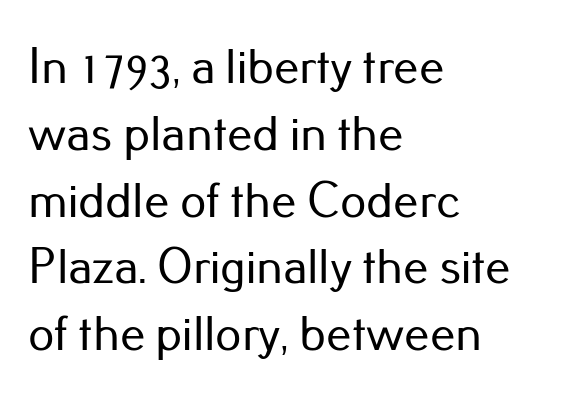
The image shows 51 px sans-serif type, upright; set left-aligned, normal line spacing (1.31x), normal letter spacing, not underlined; low stroke contrast and a small x-height.
